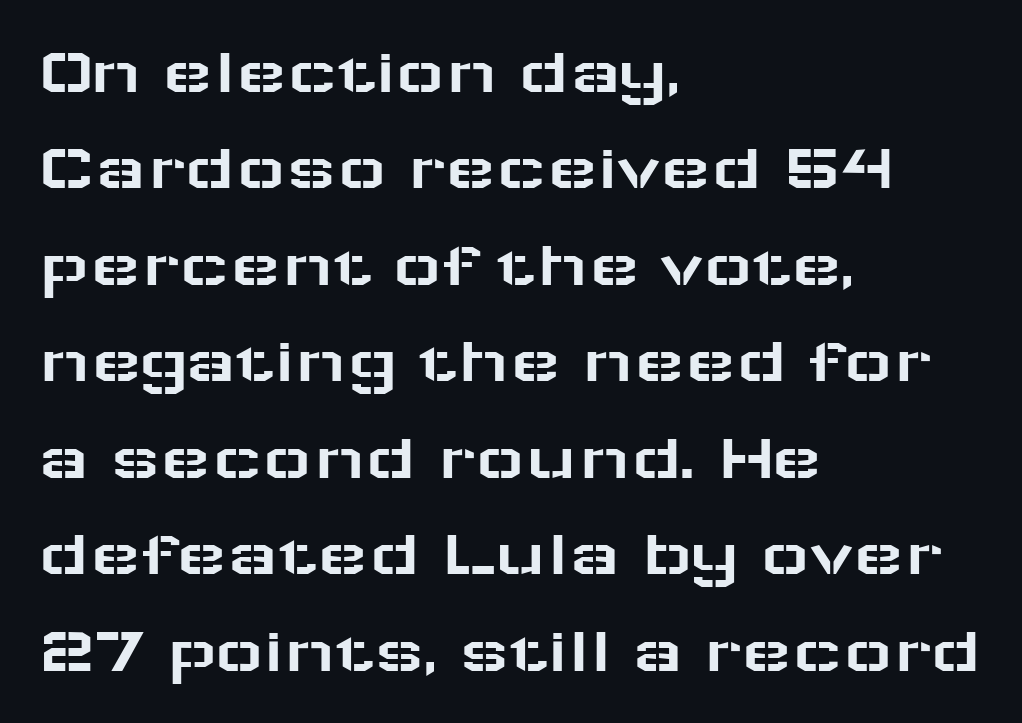
{"serif": "no", "italic": "no", "width": "wide", "stroke_contrast": "low", "x_height": "medium", "monospaced": "no", "underline": "no", "align": "left", "line_spacing": "normal", "line_spacing_ratio": 1.44, "letter_spacing": "normal", "letter_spacing_em": 0.0, "glyph_px": 67}
